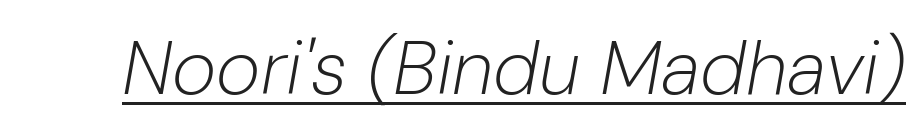
The image shows 76 px light type, italic (leaning right); set normal letter spacing, underlined; low stroke contrast and a medium x-height.
